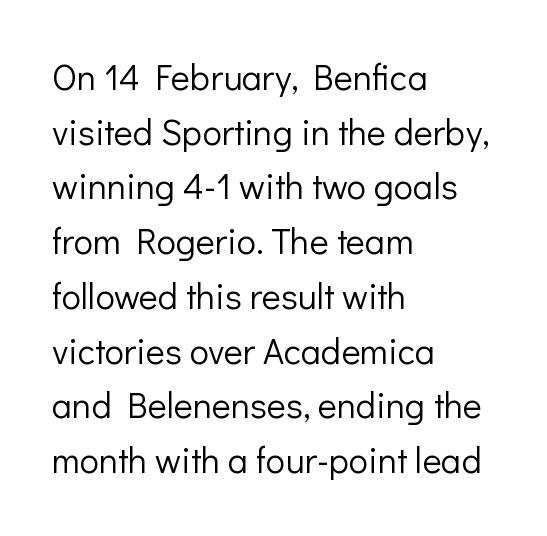
{"serif": "no", "italic": "no", "bold": "no", "weight": "light", "width": "normal", "stroke_contrast": "low", "x_height": "medium", "monospaced": "no", "underline": "no", "align": "left", "line_spacing": "normal", "line_spacing_ratio": 1.52, "letter_spacing": "normal", "letter_spacing_em": 0.0, "glyph_px": 36}
